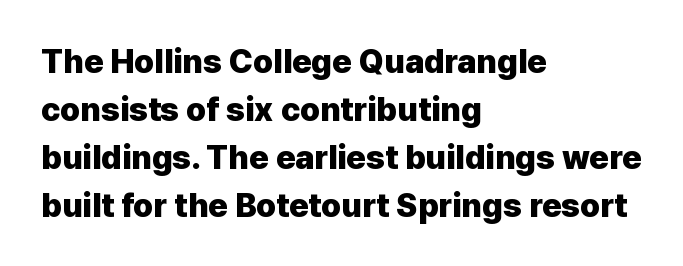
The image shows 33 px heavy sans-serif type, upright; set left-aligned, normal line spacing (1.45x), normal letter spacing, not underlined; low stroke contrast and a medium x-height.
